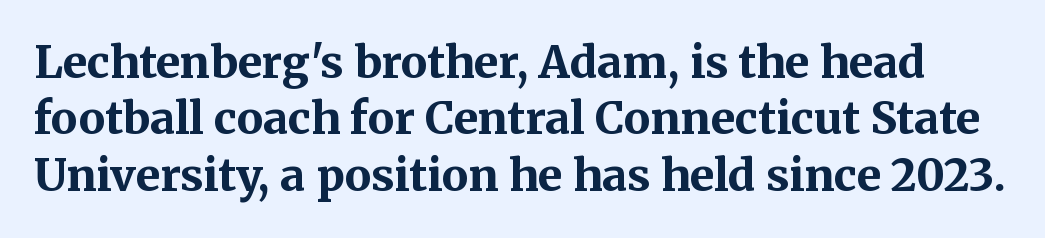
Proportional: the letters do not fall into vertical columns. The font is running at its bold setting. Little horizontal feet cap the strokes, marking this as serif type. The face used here is rendered with its standard letterfit. The baseline area is clear.
